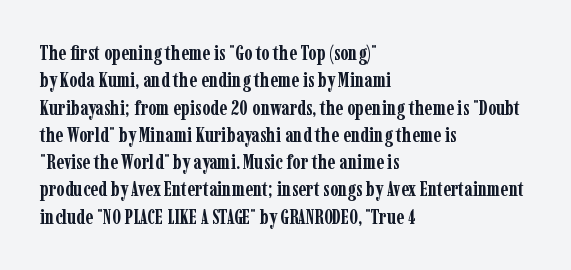
The rendering anchors every line to the left-hand side. This is the regular roman posture of the typeface. A normal amount of white space separates one row of letters from the next. The face used here is rendered with its standard letterfit. A clean baseline with only descenders dipping below it. The sample has been set heavy, in full bold.
